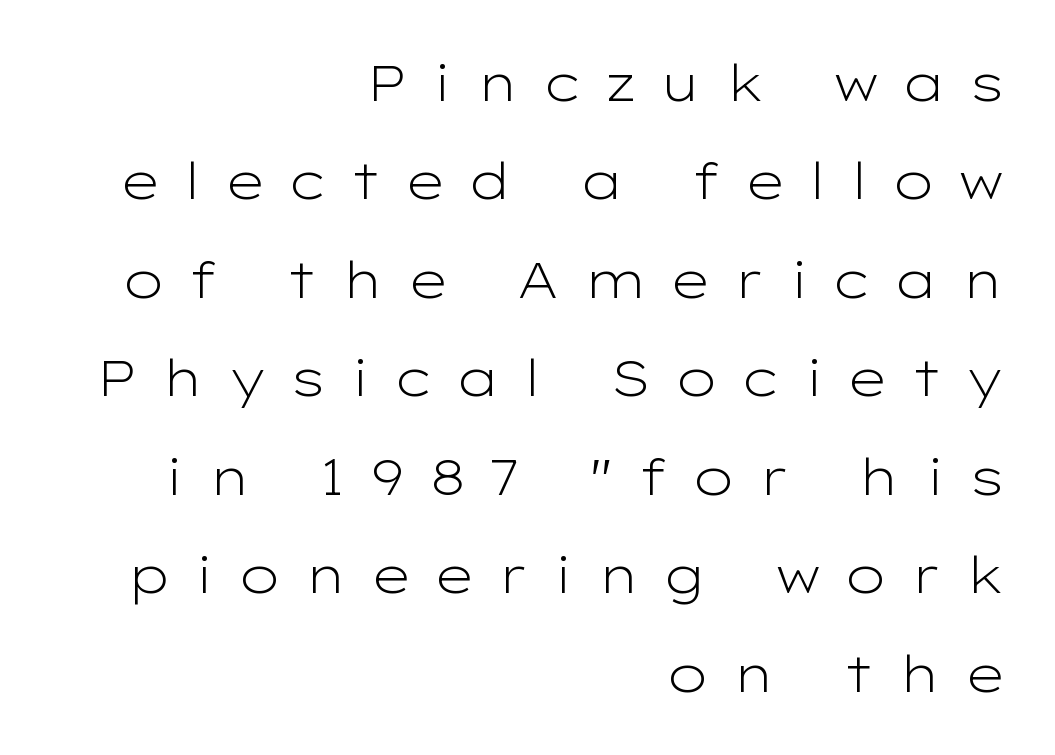
Q: Is the text bold? A: No.
Q: Is the text italic (slanted)? A: No, it is upright.
Q: Is the typeface a serif or a sans-serif typeface? A: Sans-serif.
Q: Is the text underlined? A: No.
Q: How is the paragraph aligned? A: Right-aligned.
Q: Is the spacing between letters normal or unusually wide? A: Unusually wide.
Q: Is the spacing between lines tight, normal or loose? A: Loose.
Q: Width (condensed, normal, or wide)? A: Wide.
Q: Stroke contrast? A: Low.
Q: x-height? A: Medium.
Q: Monospaced? A: No.
